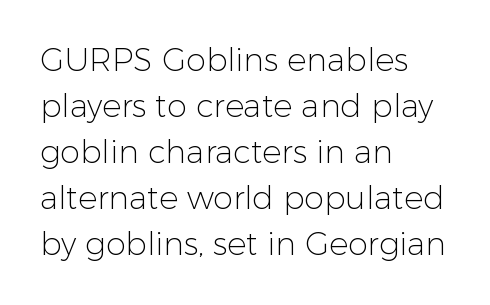
Weight: regular or lighter. Normally led — the rows are evenly, conventionally spaced. Nothing sits at the stroke ends, so this counts as sans-serif. How are the letters spaced? Ordinarily, with no added tracking. Looks like regular typesetting: each glyph gets only the width it needs. Rule under the text: the space is simply empty.
